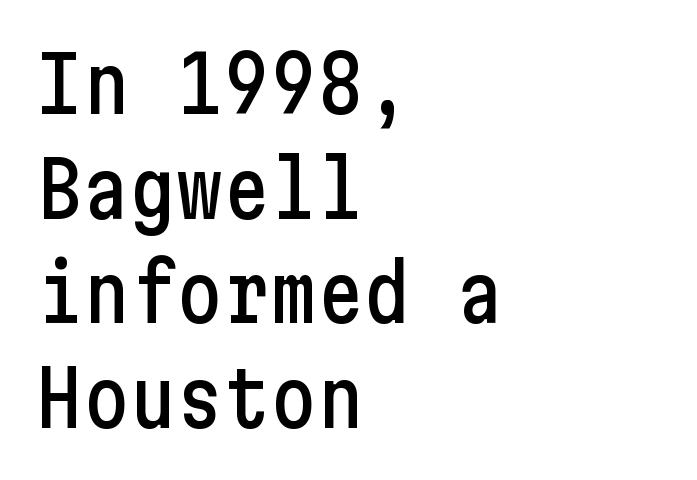
Q: Is the text italic (slanted)? A: No, it is upright.
Q: Is the typeface a serif or a sans-serif typeface? A: Sans-serif.
Q: Is the text underlined? A: No.
Q: How is the paragraph aligned? A: Left-aligned.
Q: Is the spacing between letters normal or unusually wide? A: Normal.
Q: Is the spacing between lines tight, normal or loose? A: Normal.
Q: Width (condensed, normal, or wide)? A: Condensed.
Q: Stroke contrast? A: Low.
Q: x-height? A: Medium.
